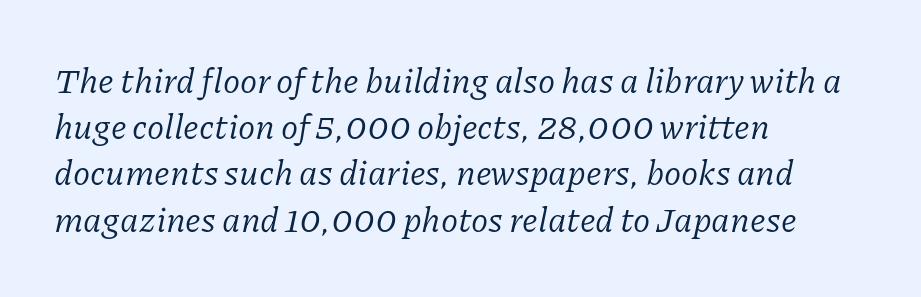
Q: Is the text bold? A: No.
Q: Is the text italic (slanted)? A: Yes, it leans right by about 11 degrees.
Q: Is the typeface a serif or a sans-serif typeface? A: Serif.
Q: Is the text underlined? A: No.
Q: How is the paragraph aligned? A: Left-aligned.
Q: Is the spacing between letters normal or unusually wide? A: Normal.
Q: Is the spacing between lines tight, normal or loose? A: Normal.
Q: Width (condensed, normal, or wide)? A: Normal.
Q: Stroke contrast? A: Low.
Q: x-height? A: Medium.
Q: Monospaced? A: No.
